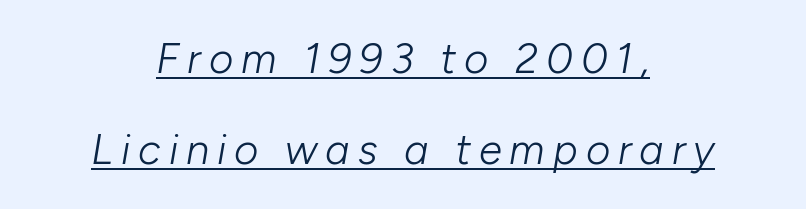
The image shows 42 px light type, italic (leaning right); set centered, loose line spacing (2.17x), underlined; low stroke contrast and a medium x-height.
